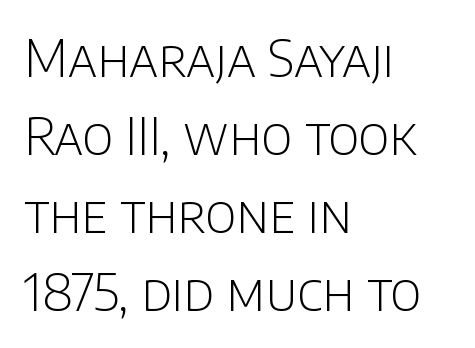
Q: Is the text bold? A: No.
Q: Is the text italic (slanted)? A: No, it is upright.
Q: Is the typeface a serif or a sans-serif typeface? A: Sans-serif.
Q: Is the text underlined? A: No.
Q: How is the paragraph aligned? A: Left-aligned.
Q: Is the spacing between letters normal or unusually wide? A: Normal.
Q: Is the spacing between lines tight, normal or loose? A: Normal.
Q: Width (condensed, normal, or wide)? A: Normal.
Q: Stroke contrast? A: Low.
Q: x-height? A: Large.
Q: Monospaced? A: No.
